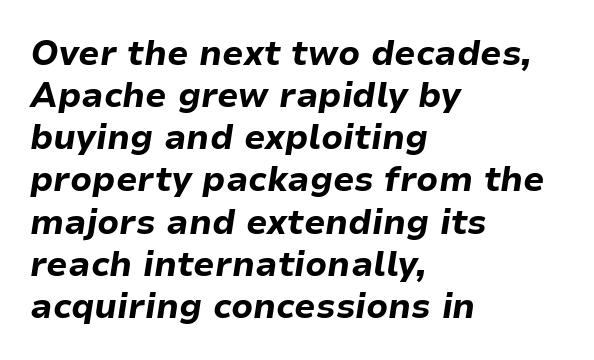
A typesetter would call this proportional, since set widths differ per character. A classic flush-left, rag-right setting is used for this passage. Lines of text with bare space underneath. Does the weight exceed regular? Yes, all the way to bold. Italic: yes, the glyphs are oblique.
